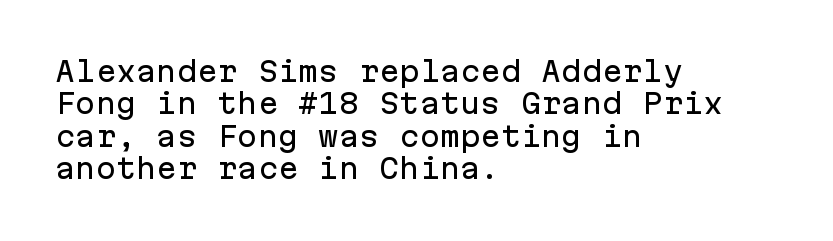
Designer's note — italics off, roman on. The specimen omits any rule beneath the text block's lines. No extra tracking has been applied to these lines. Each line starts at the same left margin while the right side varies.
